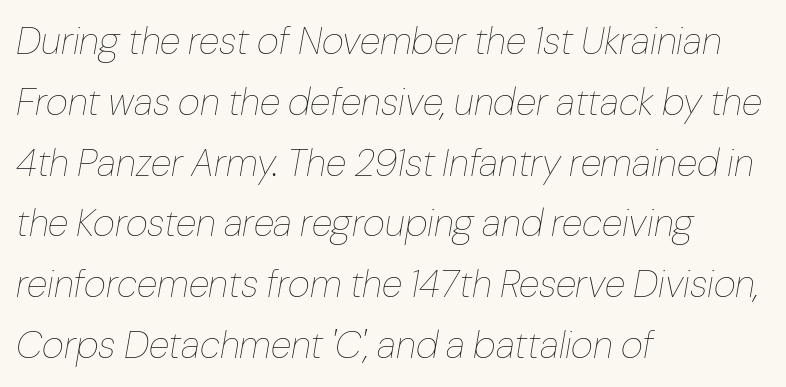
The image shows 38 px thin type, italic (leaning right); set left-aligned, normal line spacing (1.6x), normal letter spacing, not underlined; low stroke contrast and a medium x-height.
